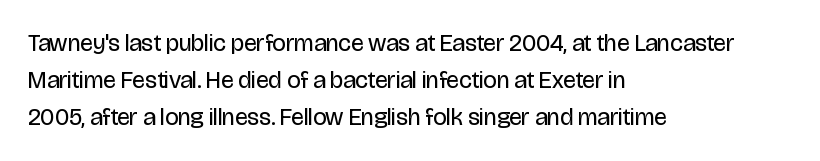
{"italic": "no", "bold": "no", "underline": "no", "align": "left", "line_spacing": "normal", "line_spacing_ratio": 1.55, "letter_spacing": "normal", "letter_spacing_em": 0.0, "glyph_px": 24}
